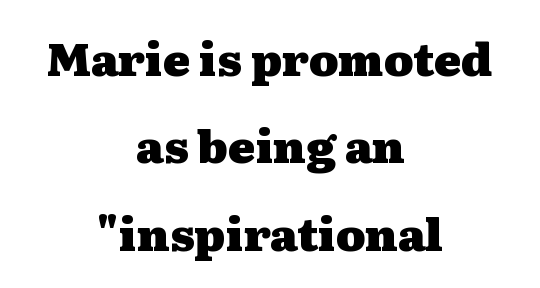
The image shows 45 px heavy, wide serif type, upright; set centered, loose line spacing (1.94x), normal letter spacing, not underlined; medium stroke contrast and a medium x-height.
